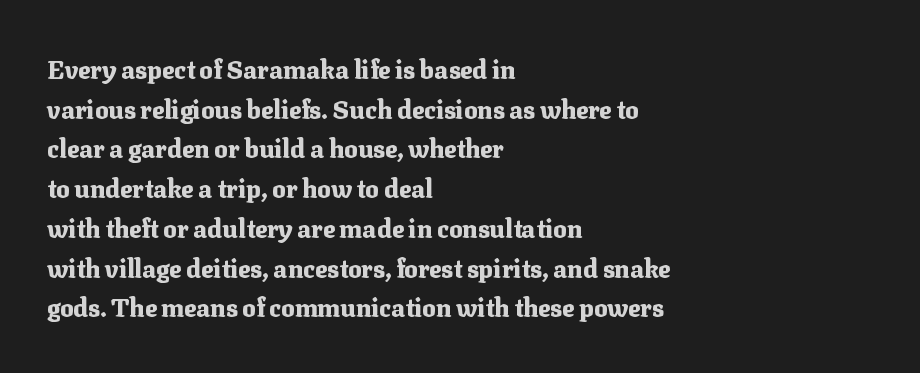
{"italic": "no", "bold": "yes", "underline": "no", "align": "left", "line_spacing": "normal", "line_spacing_ratio": 1.59, "letter_spacing": "normal", "letter_spacing_em": 0.0, "glyph_px": 25}
